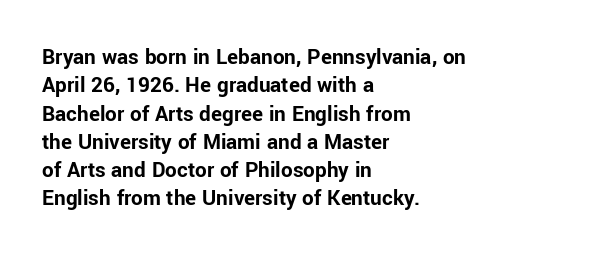
{"italic": "no", "bold": "yes", "underline": "no", "align": "left", "line_spacing_ratio": 1.23, "letter_spacing": "normal", "letter_spacing_em": 0.0, "glyph_px": 23}
